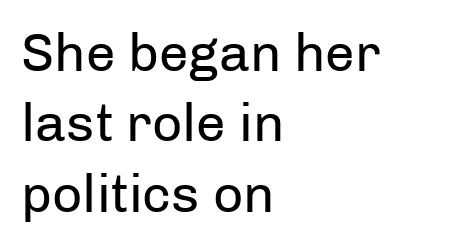
{"serif": "no", "italic": "no", "bold": "no", "weight": "regular", "width": "normal", "stroke_contrast": "low", "x_height": "medium", "monospaced": "no", "underline": "no", "align": "left", "line_spacing": "normal", "line_spacing_ratio": 1.33, "letter_spacing": "normal", "letter_spacing_em": 0.0, "glyph_px": 53}
